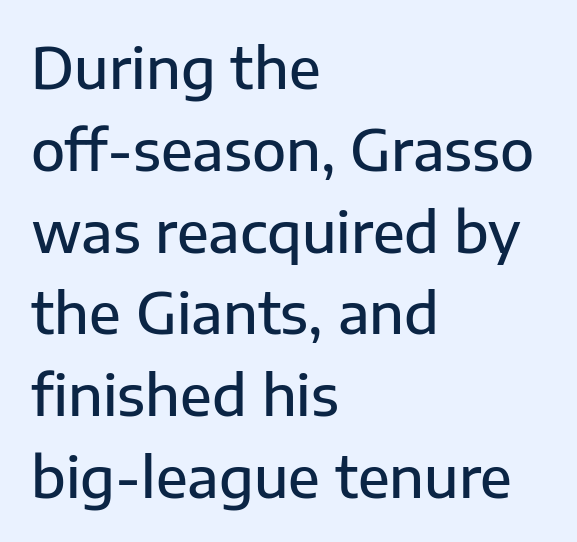
Q: Is the text bold? A: Semi-bold.
Q: Is the text italic (slanted)? A: No, it is upright.
Q: Is the typeface a serif or a sans-serif typeface? A: Sans-serif.
Q: Is the text underlined? A: No.
Q: How is the paragraph aligned? A: Left-aligned.
Q: Is the spacing between letters normal or unusually wide? A: Normal.
Q: Is the spacing between lines tight, normal or loose? A: Normal.
Q: Width (condensed, normal, or wide)? A: Normal.
Q: Stroke contrast? A: Low.
Q: x-height? A: Medium.
Q: Monospaced? A: No.
